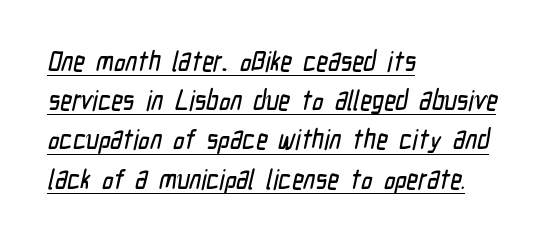
The paragraph has a hard left edge and a soft right edge. The string is rendered with underlining switched on. What's the leading like? Ordinary, nothing unusual. Do the characters align in a grid? No, the font is proportional. Note: no serifs on the glyphs. Observe the ordinary spacing: letters are neighbours, not strangers.
